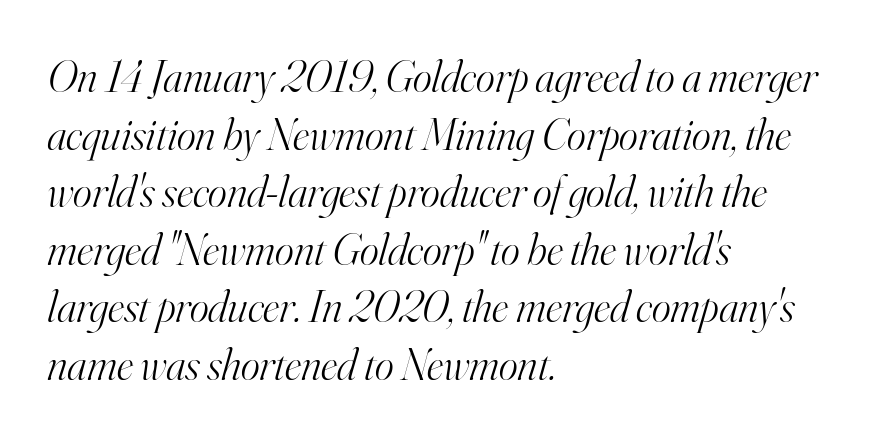
The image shows 45 px light serif type, italic (leaning right); set left-aligned, normal line spacing (1.28x), normal letter spacing, not underlined; high stroke contrast and a small x-height.
